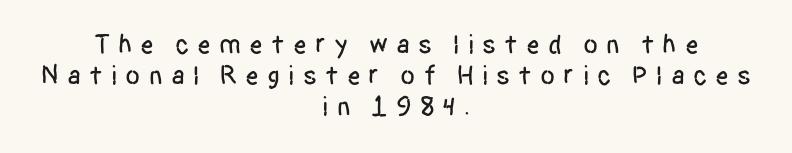
Visually the block forms a symmetrical silhouette, jagged on both flanks. Someone cranked the tracking dial way up on this one. Every character sits straight up, as roman type does. A typesetter would call this leading minimal, almost set solid. Any mark beneath the type? The region is blank.
